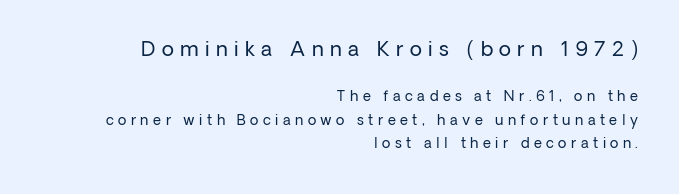
The image shows 20 px text type, upright; set right-aligned, normal line spacing (1.67x), unusually wide letter spacing (+0.32 em), not underlined; the first (top) block is 1.43x larger.
